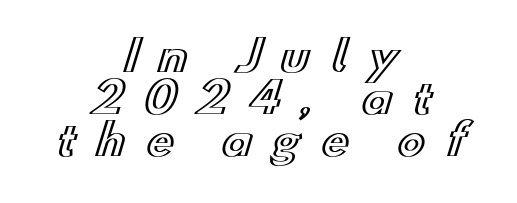
Q: Is the text italic (slanted)? A: Yes.
Q: Is the text underlined? A: No.
Q: How is the paragraph aligned? A: Centered.
Q: Is the spacing between letters normal or unusually wide? A: Unusually wide.
Q: Is the spacing between lines tight, normal or loose? A: Tight.
Q: Width (condensed, normal, or wide)? A: Wide.
Q: x-height? A: Small.
Q: Monospaced? A: No.
